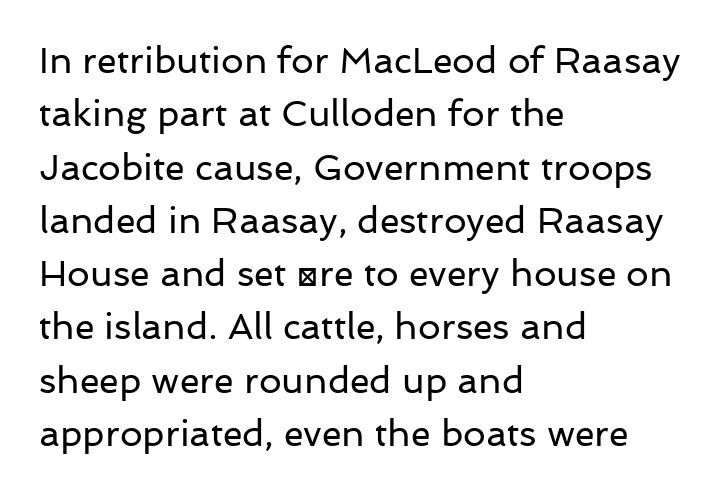
The image shows 36 px regular-weight sans-serif type, upright; set left-aligned, normal line spacing (1.48x), normal letter spacing, not underlined; low stroke contrast and a medium x-height.
